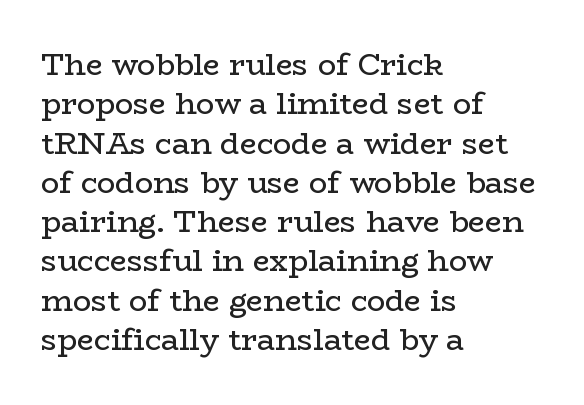
The image shows 30 px regular-weight, wide serif type, upright; set left-aligned, normal line spacing (1.31x), normal letter spacing, not underlined; low stroke contrast and a medium x-height.
